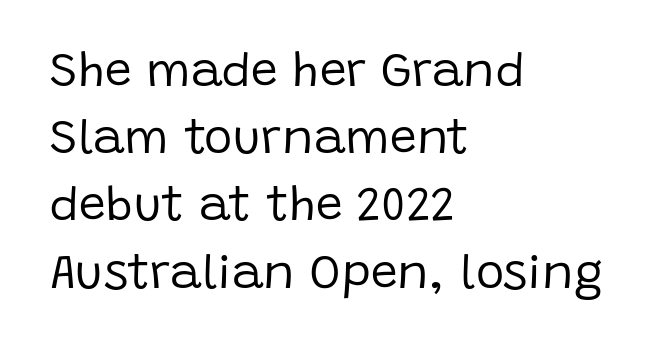
The image shows 48 px regular-weight sans-serif type, upright; set left-aligned, normal line spacing (1.4x), normal letter spacing, not underlined; low stroke contrast and a large x-height.
